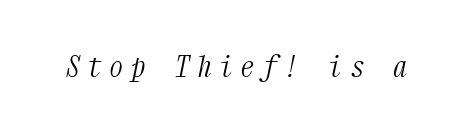
The image shows 28 px light, condensed serif type, italic (leaning right), monospaced; set unusually wide letter spacing (+0.28 em), not underlined; medium stroke contrast and a medium x-height.
